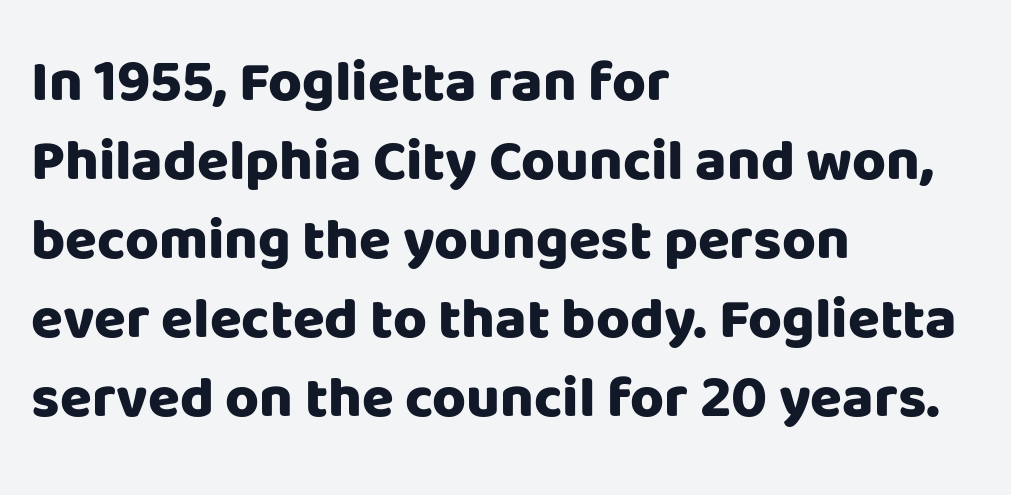
Q: Is the text bold? A: Yes.
Q: Is the text italic (slanted)? A: No, it is upright.
Q: Is the typeface a serif or a sans-serif typeface? A: Sans-serif.
Q: Is the text underlined? A: No.
Q: How is the paragraph aligned? A: Left-aligned.
Q: Is the spacing between letters normal or unusually wide? A: Normal.
Q: Is the spacing between lines tight, normal or loose? A: Normal.
Q: Width (condensed, normal, or wide)? A: Normal.
Q: Stroke contrast? A: Low.
Q: x-height? A: Large.
Q: Monospaced? A: No.
